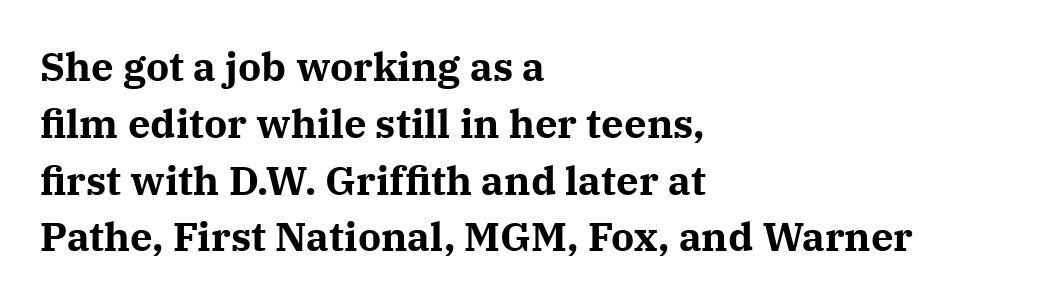
The letters carry serifs — small finishing strokes at the ends of their stems. Typesetter's note: full bold, strokes at maximum text heaviness. Every character sits straight up, as roman type does. Interline gaps are of average width in this sample.
